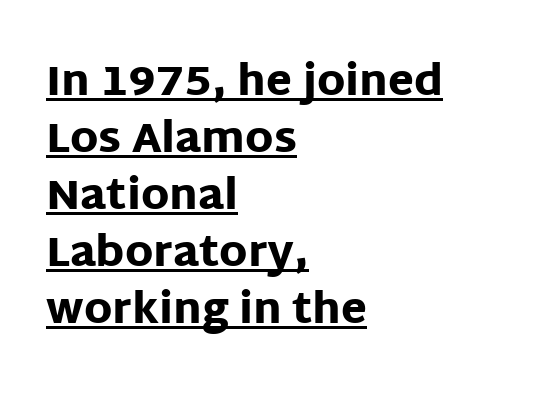
Q: Is the text bold? A: Yes.
Q: Is the text italic (slanted)? A: No, it is upright.
Q: Is the typeface a serif or a sans-serif typeface? A: Sans-serif.
Q: Is the text underlined? A: Yes.
Q: How is the paragraph aligned? A: Left-aligned.
Q: Is the spacing between letters normal or unusually wide? A: Normal.
Q: Is the spacing between lines tight, normal or loose? A: Normal.
Q: Width (condensed, normal, or wide)? A: Normal.
Q: Stroke contrast? A: Low.
Q: x-height? A: Large.
Q: Monospaced? A: No.
